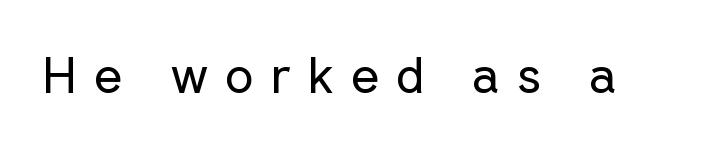
{"serif": "no", "italic": "no", "bold": "no", "weight": "regular", "width": "normal", "stroke_contrast": "low", "x_height": "medium", "monospaced": "no", "underline": "no", "letter_spacing": "wide", "letter_spacing_em": 0.33, "glyph_px": 50}
